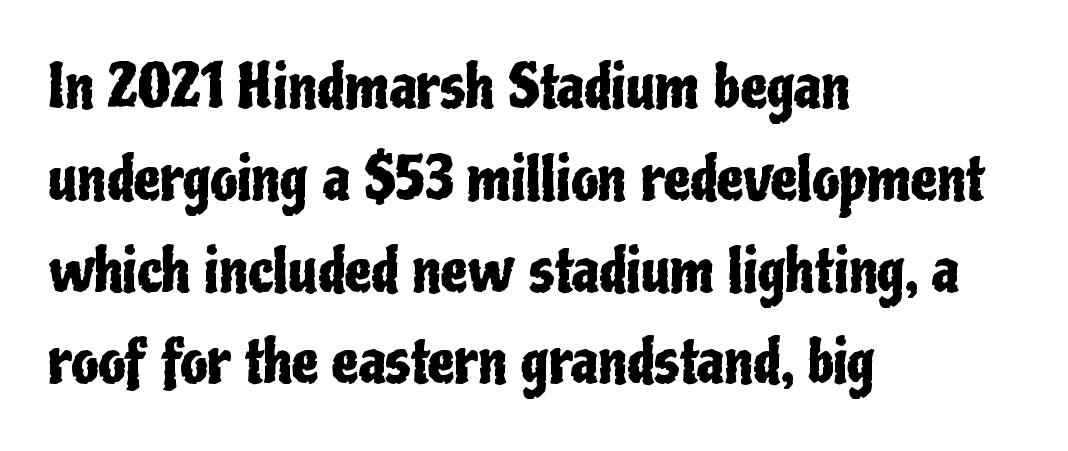
The image shows 60 px condensed sans-serif type, upright; set left-aligned, normal line spacing (1.53x), normal letter spacing, not underlined; low stroke contrast and a medium x-height.
